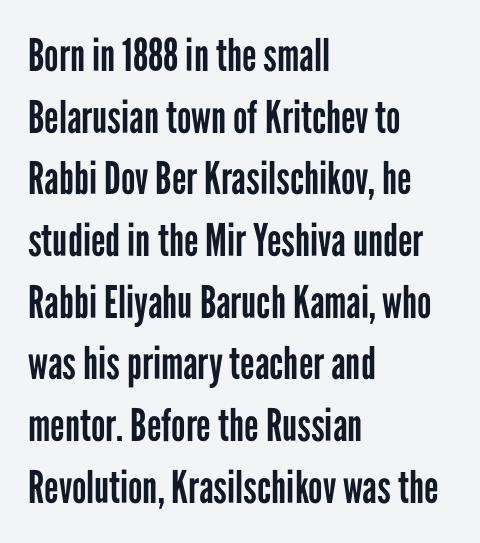
The image shows 45 px regular-weight, condensed sans-serif type, upright; set left-aligned, normal line spacing (1.37x), normal letter spacing, not underlined; low stroke contrast and a medium x-height.
